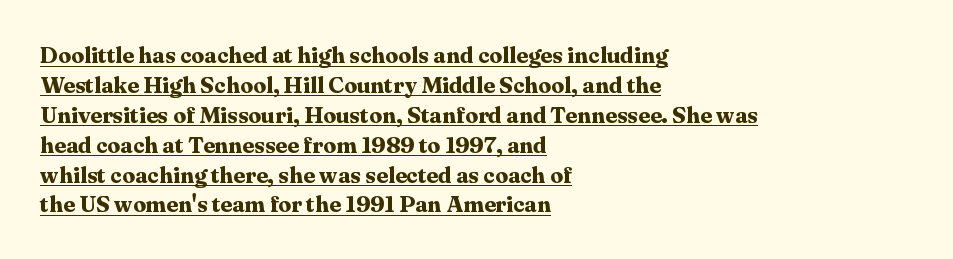
The image shows 23 px bold type, upright; set left-aligned, normal line spacing (1.3x), normal letter spacing, underlined.
